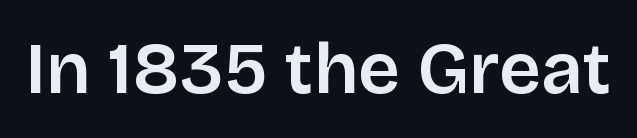
Q: Is the text italic (slanted)? A: No, it is upright.
Q: Is the typeface a serif or a sans-serif typeface? A: Sans-serif.
Q: Is the text underlined? A: No.
Q: Is the spacing between letters normal or unusually wide? A: Normal.
Q: Width (condensed, normal, or wide)? A: Normal.
Q: Stroke contrast? A: Low.
Q: x-height? A: Large.
Q: Monospaced? A: No.
